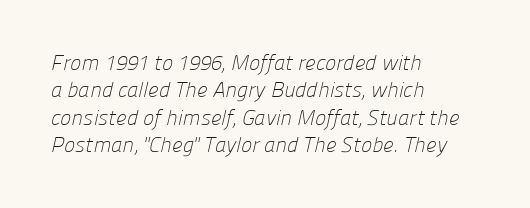
The image shows 21 px text type; set left-aligned, normal line spacing (1.3x), normal letter spacing, not underlined.
